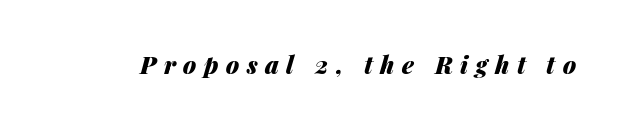
Each glyph is drawn with heavy, bold strokes. The face used here is rendered with a markedly widened letterfit. Tall strokes in this sample are angled rather than plumb. Check the space under the baseline: it is left empty.
